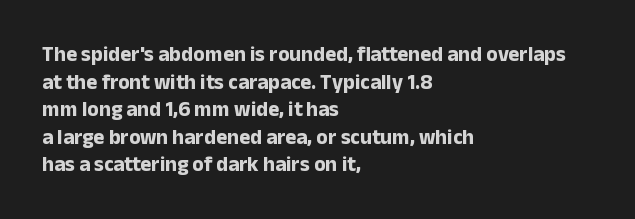
The image shows 21 px bold type, upright; set left-aligned, normal line spacing (1.31x), normal letter spacing, not underlined.
